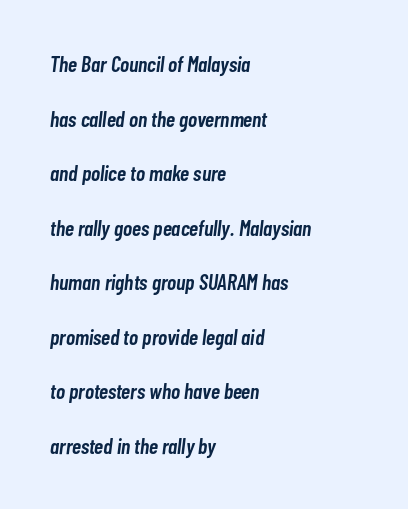
Q: Is the text bold? A: Semi-bold.
Q: Is the text italic (slanted)? A: Yes, it leans right by about 7 degrees.
Q: Is the text underlined? A: No.
Q: How is the paragraph aligned? A: Left-aligned.
Q: Is the spacing between letters normal or unusually wide? A: Normal.
Q: Is the spacing between lines tight, normal or loose? A: Loose.
